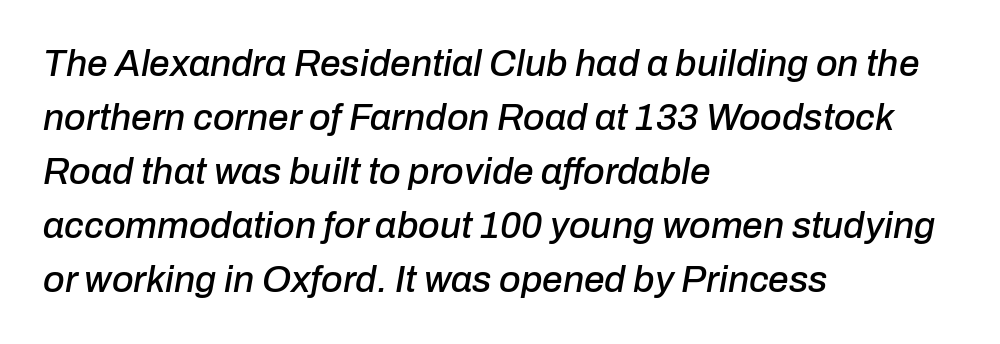
The image shows 37 px text type, italic (leaning right); set left-aligned, normal line spacing (1.46x), normal letter spacing, not underlined; low stroke contrast and a medium x-height.
